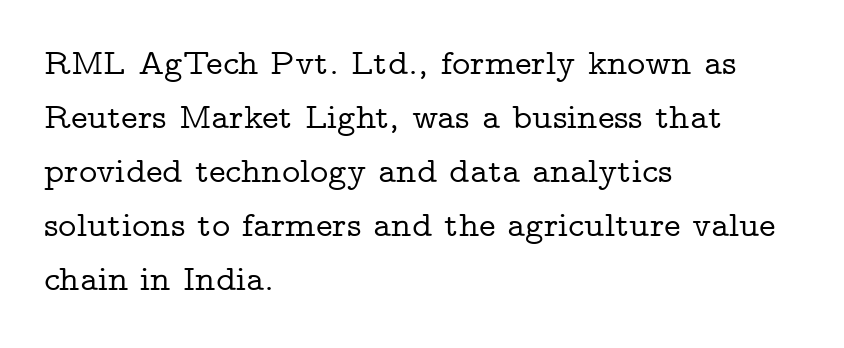
{"serif": "yes", "italic": "no", "width": "wide", "stroke_contrast": "low", "x_height": "medium", "monospaced": "no", "underline": "no", "align": "left", "line_spacing": "normal", "line_spacing_ratio": 1.54, "letter_spacing": "normal", "letter_spacing_em": 0.0, "glyph_px": 35}
